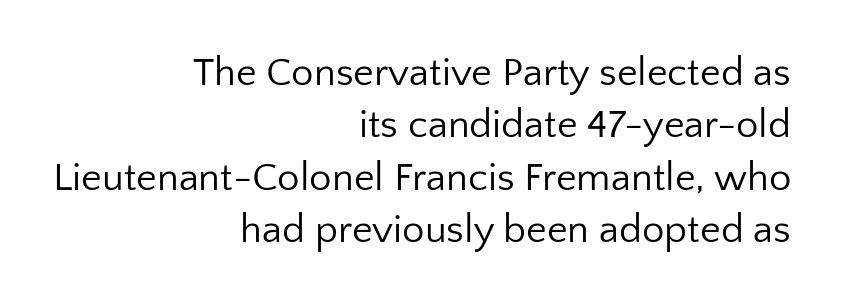
{"serif": "no", "italic": "no", "bold": "no", "weight": "regular", "width": "normal", "stroke_contrast": "low", "x_height": "medium", "monospaced": "no", "underline": "no", "align": "right", "line_spacing": "normal", "line_spacing_ratio": 1.31, "letter_spacing": "normal", "letter_spacing_em": 0.0, "glyph_px": 40}
